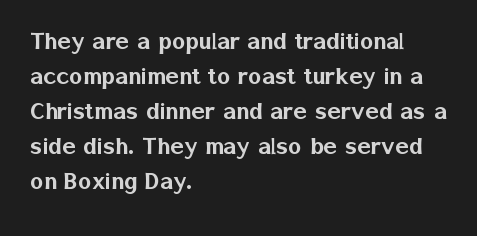
Q: Is the text italic (slanted)? A: No, it is upright.
Q: Is the typeface a serif or a sans-serif typeface? A: Sans-serif.
Q: Is the text underlined? A: No.
Q: How is the paragraph aligned? A: Left-aligned.
Q: Is the spacing between letters normal or unusually wide? A: Normal.
Q: Is the spacing between lines tight, normal or loose? A: Normal.
Q: Width (condensed, normal, or wide)? A: Normal.
Q: Stroke contrast? A: Low.
Q: x-height? A: Medium.
Q: Monospaced? A: No.
